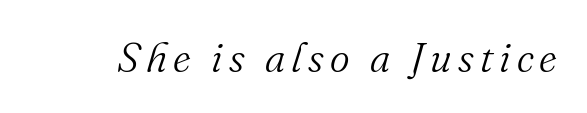
Q: Is the text bold? A: No.
Q: Is the text italic (slanted)? A: Yes, it leans right by about 16 degrees.
Q: Is the typeface a serif or a sans-serif typeface? A: Serif.
Q: Is the text underlined? A: No.
Q: Width (condensed, normal, or wide)? A: Normal.
Q: Stroke contrast? A: Medium.
Q: x-height? A: Small.
Q: Monospaced? A: No.
